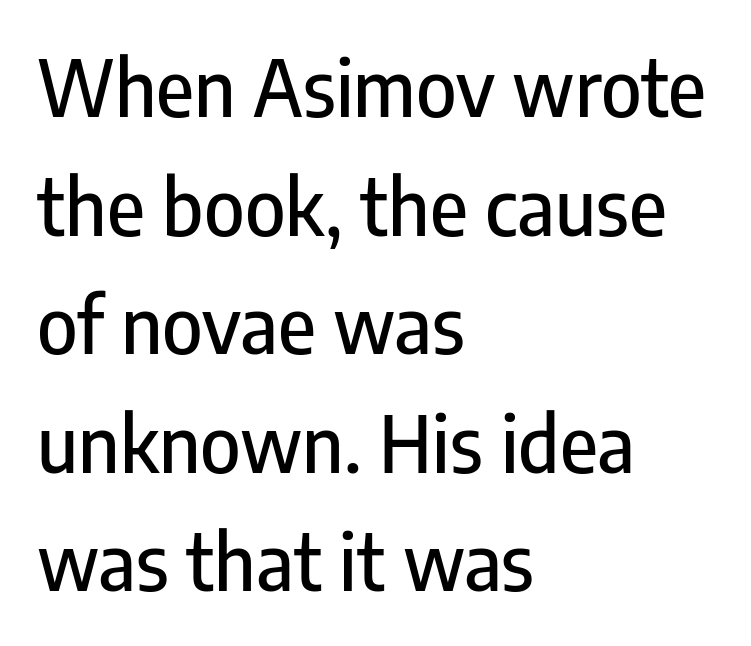
How are the letters spaced? Ordinarily, with no added tracking. Does the type have serifs? No, each stem ends abruptly. This is roman type, the default non-slanted kind. Each letter keeps its own natural width here, so spacing adapts to shape.
